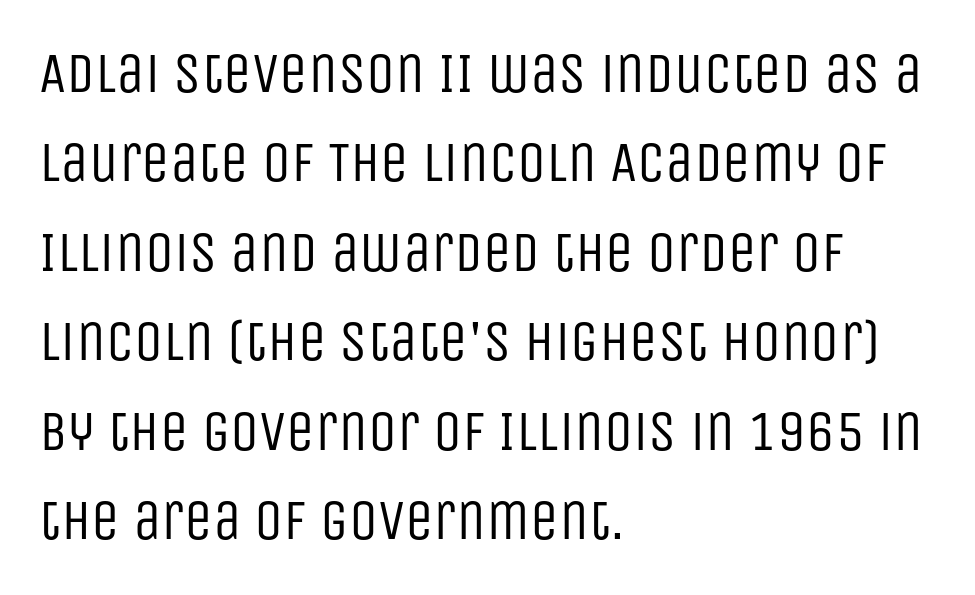
These lines stack with their left ends in a neat column. Think standard paragraph weight, or any step lighter than that. Quick note: underline off. If you measured baseline to baseline, you'd find a middling distance. Standard letterfit; no display-style spreading of the glyphs.
